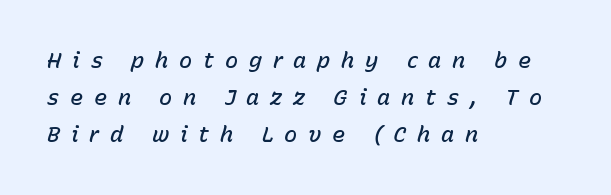
Q: Is the text bold? A: Semi-bold.
Q: Is the text italic (slanted)? A: Yes, it leans right by about 15 degrees.
Q: Is the text underlined? A: No.
Q: How is the paragraph aligned? A: Left-aligned.
Q: Is the spacing between letters normal or unusually wide? A: Unusually wide.
Q: Is the spacing between lines tight, normal or loose? A: Normal.
